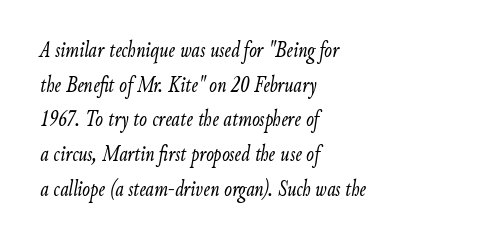
{"italic": "yes", "lean": "right", "slant_degrees": 9, "bold": "no", "underline": "no", "align": "left", "line_spacing": "normal", "line_spacing_ratio": 1.51, "letter_spacing": "normal", "letter_spacing_em": 0.0, "glyph_px": 23}
